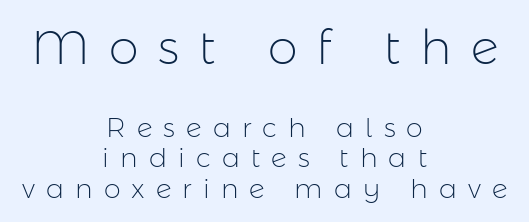
Q: Is the text bold? A: No.
Q: Is the text italic (slanted)? A: No, it is upright.
Q: Is the typeface a serif or a sans-serif typeface? A: Sans-serif.
Q: Is the text underlined? A: No.
Q: How is the paragraph aligned? A: Centered.
Q: Is the spacing between letters normal or unusually wide? A: Unusually wide.
Q: Is the spacing between lines tight, normal or loose? A: Tight.
Q: Which block of text is set in a larger size, the first (top) or the second (bottom)? A: The first (top) one.
Q: Width (condensed, normal, or wide)? A: Normal.
Q: Stroke contrast? A: Low.
Q: x-height? A: Medium.
Q: Monospaced? A: No.
